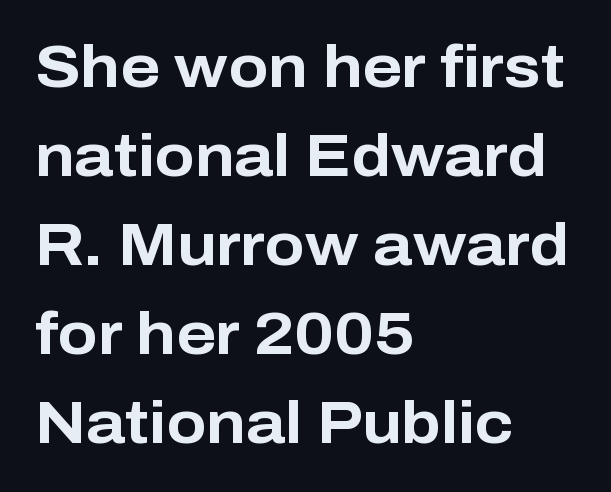
The gap between lines stays unmarked. The characters look thick and weighty, a clear bold. Every character sits straight up, as roman type does. The letters carry no serifs — their stems end cleanly without finishing strokes. These lines are rendered in a variable-pitch font. Does the leading feel generous? No, just average.
